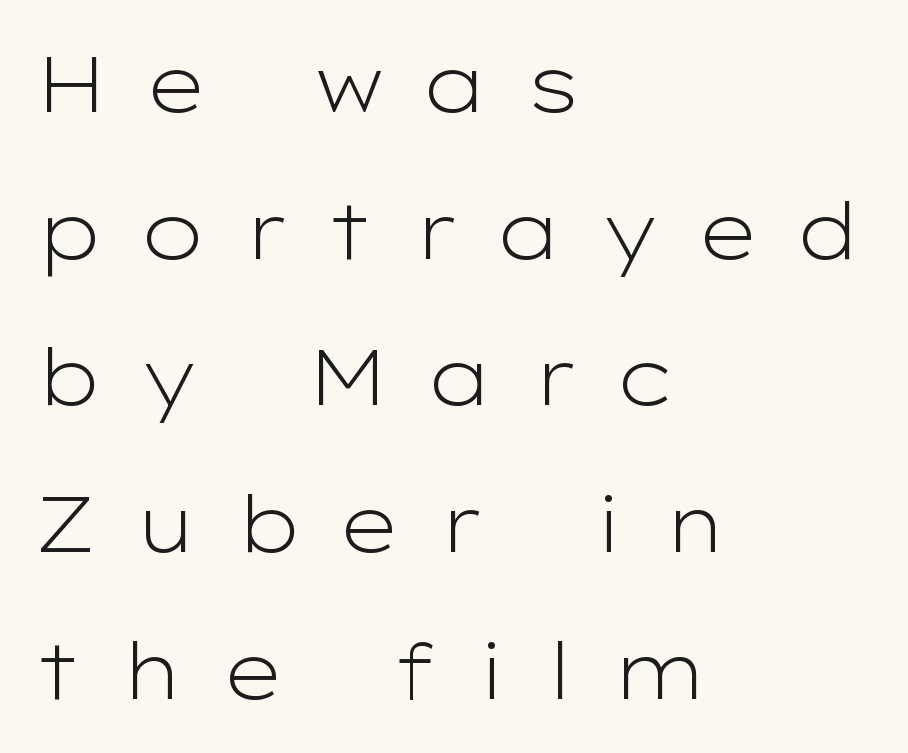
Q: Is the text bold? A: No.
Q: Is the text italic (slanted)? A: No, it is upright.
Q: Is the typeface a serif or a sans-serif typeface? A: Sans-serif.
Q: Is the text underlined? A: No.
Q: How is the paragraph aligned? A: Left-aligned.
Q: Is the spacing between letters normal or unusually wide? A: Unusually wide.
Q: Width (condensed, normal, or wide)? A: Wide.
Q: Stroke contrast? A: Low.
Q: x-height? A: Medium.
Q: Monospaced? A: No.
